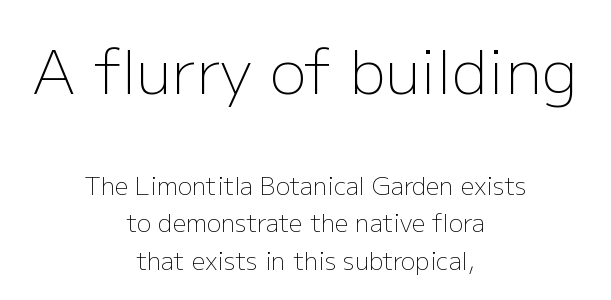
The image shows 61 px light sans-serif type, upright; set centered, normal line spacing (1.56x), normal letter spacing, not underlined; the first (top) block is 2.54x larger; low stroke contrast and a medium x-height.
